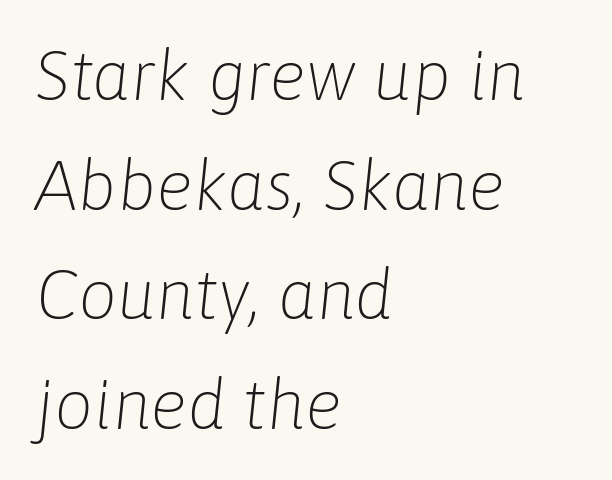
{"italic": "yes", "lean": "right", "slant_degrees": 6, "bold": "no", "weight": "light", "width": "normal", "stroke_contrast": "low", "x_height": "medium", "monospaced": "no", "underline": "no", "align": "left", "line_spacing": "normal", "line_spacing_ratio": 1.59, "letter_spacing": "normal", "letter_spacing_em": 0.0, "glyph_px": 69}
